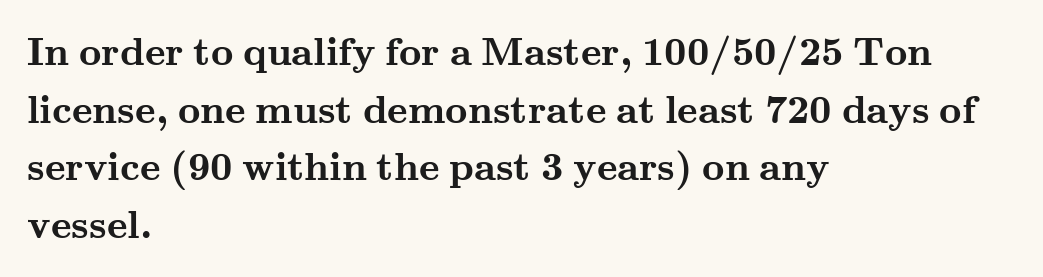
Teacher's note: observe the even left margin — that is flush-left alignment. Each row of text sits above clean, open space. The face used here is proportionally spaced, like ordinary book or web type. The face used here is seriffed, in the tradition of book romans. Reading down the column, the eye jumps a familiar distance to each next line. The type is set solid horizontally, with unmodified tracking.
